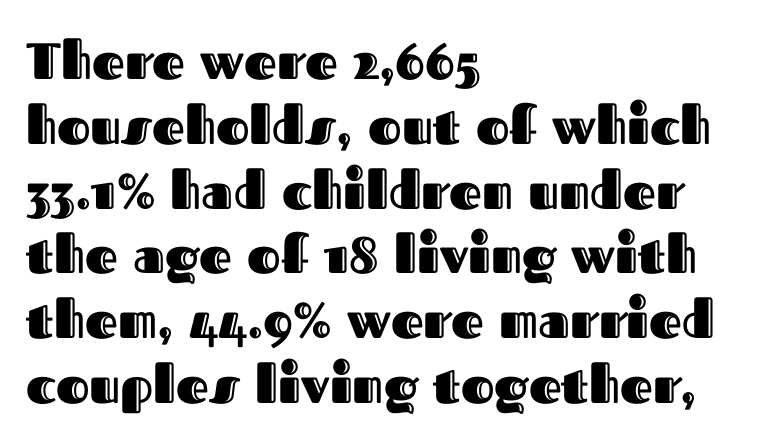
Q: Is the text italic (slanted)? A: No, it is upright.
Q: Is the text underlined? A: No.
Q: How is the paragraph aligned? A: Left-aligned.
Q: Is the spacing between letters normal or unusually wide? A: Normal.
Q: Is the spacing between lines tight, normal or loose? A: Normal.
Q: Width (condensed, normal, or wide)? A: Normal.
Q: x-height? A: Medium.
Q: Monospaced? A: No.
